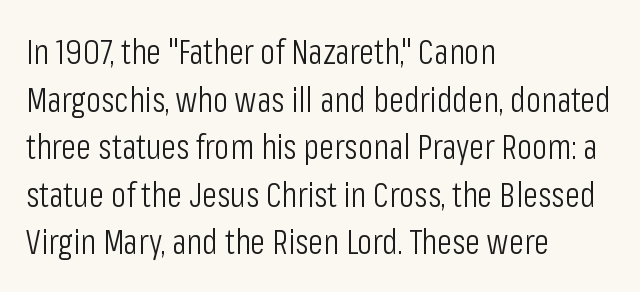
{"serif": "no", "italic": "no", "bold": "no", "weight": "light", "width": "condensed", "stroke_contrast": "low", "x_height": "medium", "monospaced": "no", "underline": "no", "align": "left", "line_spacing": "normal", "line_spacing_ratio": 1.36, "letter_spacing": "normal", "letter_spacing_em": 0.0, "glyph_px": 35}
